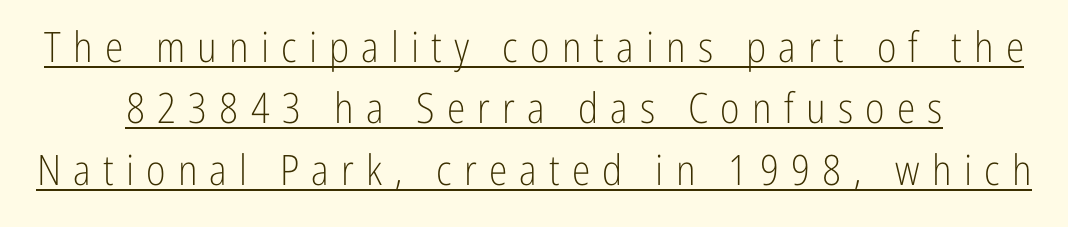
The image shows 42 px light, condensed sans-serif type, upright; set normal line spacing (1.46x), unusually wide letter spacing (+0.29 em), underlined; low stroke contrast and a medium x-height.
